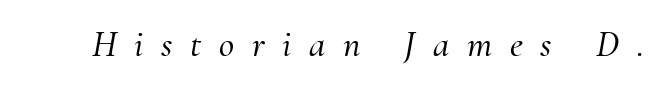
{"serif": "yes", "italic": "yes", "lean": "right", "slant_degrees": 10, "width": "normal", "stroke_contrast": "medium", "x_height": "small", "monospaced": "no", "underline": "no", "letter_spacing": "wide", "letter_spacing_em": 0.48, "glyph_px": 37}
